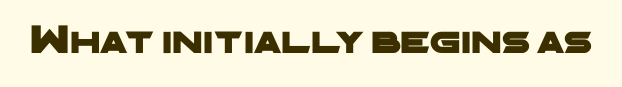
Looks like regular typesetting: each glyph gets only the width it needs. Caption: standard tracking, unaltered. The zone under the glyphs is completely vacant. To sum up the face: it is a sans, with no serifs.
